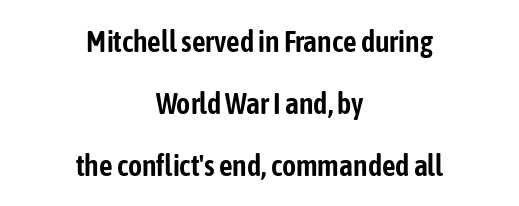
{"serif": "no", "italic": "no", "width": "condensed", "stroke_contrast": "low", "x_height": "medium", "monospaced": "no", "underline": "no", "align": "center", "line_spacing": "loose", "line_spacing_ratio": 2.06, "letter_spacing": "normal", "letter_spacing_em": 0.0, "glyph_px": 30}
